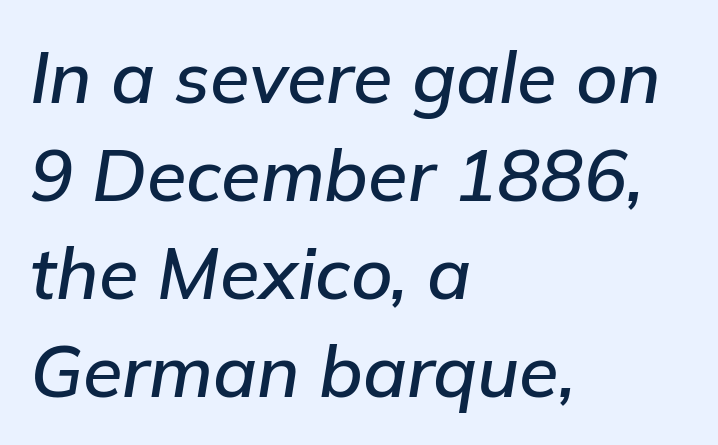
Do the characters align in a grid? No, the font is proportional. Each word holds together tightly as a unit, with standard inter-letter gaps. A typesetter would mark this as italic. The leading is moderate, giving the passage an even texture. A classic flush-left, rag-right setting is used for this passage.
